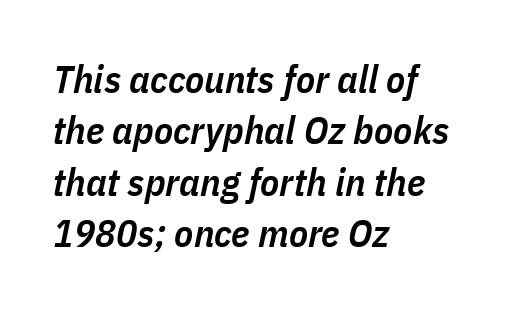
Q: Is the text bold? A: Semi-bold.
Q: Is the text italic (slanted)? A: Yes, it leans right by about 11 degrees.
Q: Is the text underlined? A: No.
Q: How is the paragraph aligned? A: Left-aligned.
Q: Is the spacing between letters normal or unusually wide? A: Normal.
Q: Is the spacing between lines tight, normal or loose? A: Normal.
Q: Width (condensed, normal, or wide)? A: Condensed.
Q: Stroke contrast? A: Low.
Q: x-height? A: Medium.
Q: Monospaced? A: No.
